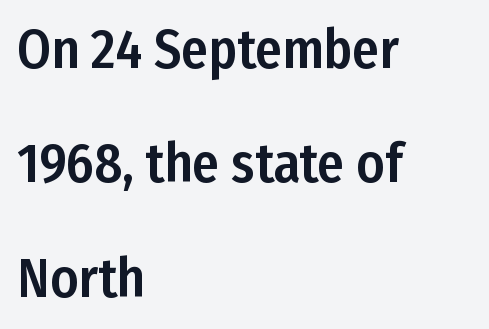
The image shows 54 px condensed sans-serif type, upright; set left-aligned, loose line spacing (2.12x), normal letter spacing, not underlined; low stroke contrast and a medium x-height.
